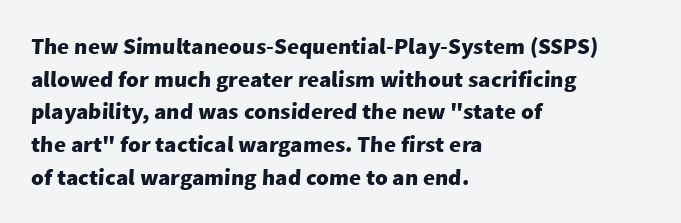
The image shows 23 px bold type; set left-aligned, normal line spacing (1.42x), normal letter spacing, not underlined.
